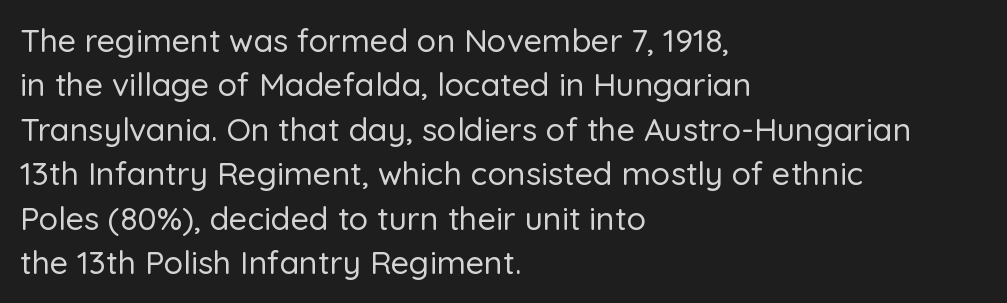
Q: Is the text italic (slanted)? A: No, it is upright.
Q: Is the typeface a serif or a sans-serif typeface? A: Sans-serif.
Q: Is the text underlined? A: No.
Q: How is the paragraph aligned? A: Left-aligned.
Q: Is the spacing between letters normal or unusually wide? A: Normal.
Q: Is the spacing between lines tight, normal or loose? A: Normal.
Q: Width (condensed, normal, or wide)? A: Normal.
Q: Stroke contrast? A: Low.
Q: x-height? A: Medium.
Q: Monospaced? A: No.
